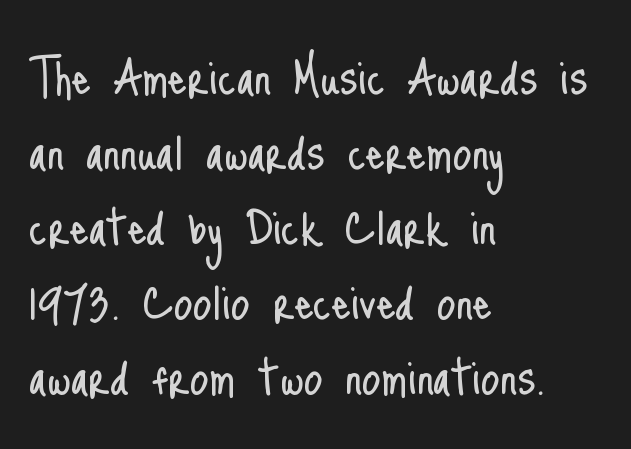
Q: Is the text bold? A: No.
Q: Is the text italic (slanted)? A: No, it is upright.
Q: Is the typeface a serif or a sans-serif typeface? A: Sans-serif.
Q: Is the text underlined? A: No.
Q: How is the paragraph aligned? A: Left-aligned.
Q: Is the spacing between letters normal or unusually wide? A: Normal.
Q: Is the spacing between lines tight, normal or loose? A: Normal.
Q: Width (condensed, normal, or wide)? A: Condensed.
Q: Stroke contrast? A: Low.
Q: x-height? A: Small.
Q: Monospaced? A: No.
